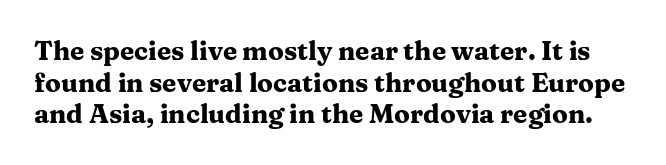
A typesetter would call this zero additional tracking. Students, this is bold: see how much ink each stroke carries. The strip under each line holds only bare page. Rendered with straight, roman letterforms.
